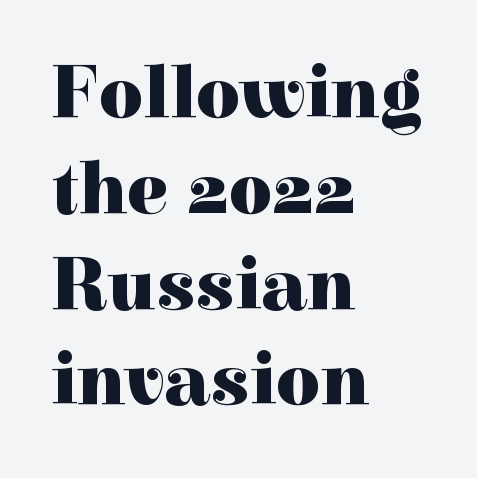
{"serif": "yes", "italic": "no", "bold": "yes", "weight": "heavy", "width": "normal", "x_height": "medium", "monospaced": "no", "underline": "no", "align": "left", "line_spacing": "normal", "line_spacing_ratio": 1.26, "letter_spacing": "normal", "letter_spacing_em": 0.0, "glyph_px": 76}
